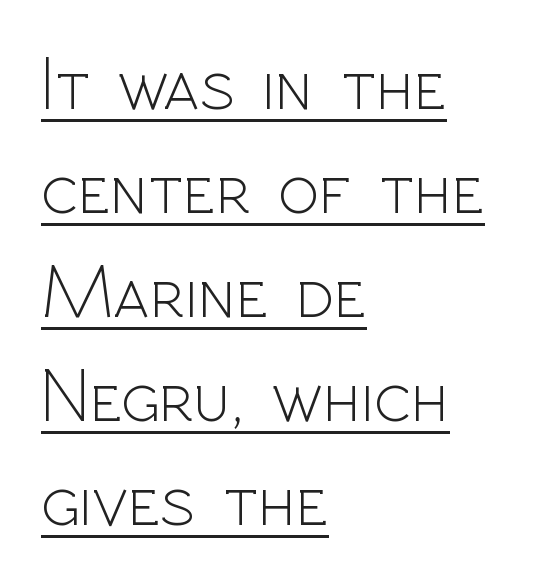
The image shows 76 px light sans-serif type, upright; set left-aligned, normal line spacing (1.37x), normal letter spacing, underlined; a medium x-height.
